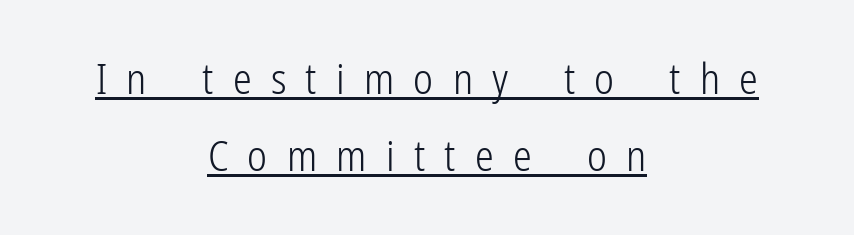
This sample has the flowing, uneven cadence of proportional lettering. Descenders here cross a horizontal rule under the line. Glyph-to-glyph distance is far greater than everyday printed text. Each line is balanced around a shared central axis. The letters look calm and open, with moderate or lighter stems.
